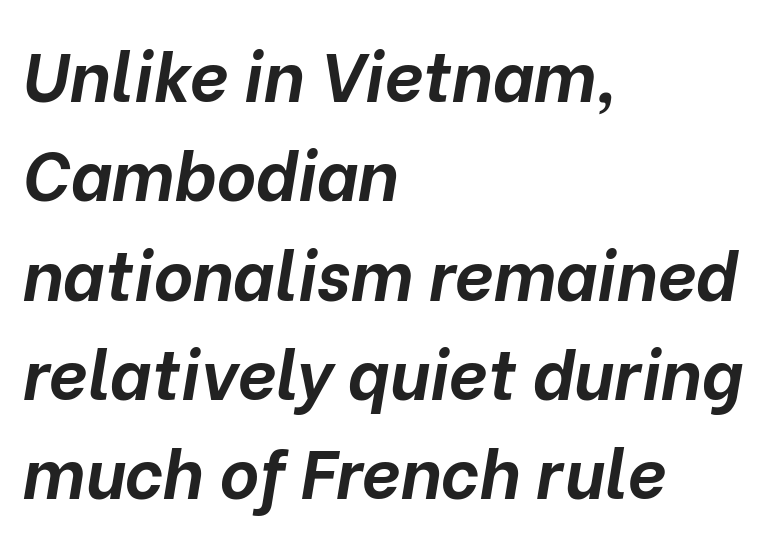
Q: Is the text bold? A: Yes.
Q: Is the text italic (slanted)? A: Yes, it leans right by about 10 degrees.
Q: Is the text underlined? A: No.
Q: How is the paragraph aligned? A: Left-aligned.
Q: Is the spacing between letters normal or unusually wide? A: Normal.
Q: Is the spacing between lines tight, normal or loose? A: Normal.
Q: Width (condensed, normal, or wide)? A: Normal.
Q: Stroke contrast? A: Low.
Q: x-height? A: Medium.
Q: Monospaced? A: No.
